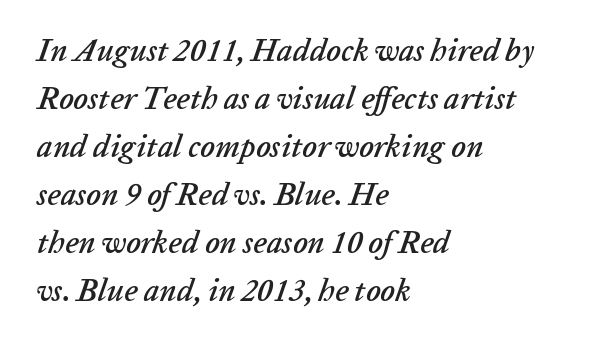
The image shows 31 px text type, italic (leaning right); set left-aligned, normal line spacing (1.55x), normal letter spacing, not underlined; low stroke contrast and a medium x-height.
